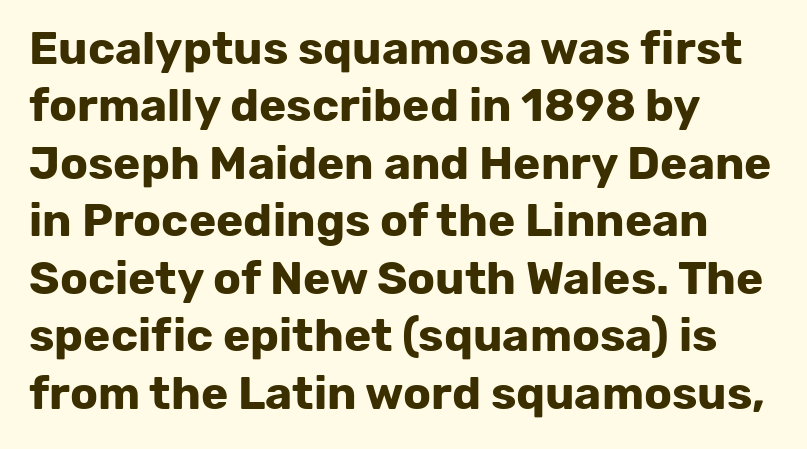
{"serif": "no", "italic": "no", "bold": "yes", "weight": "bold", "width": "normal", "stroke_contrast": "low", "x_height": "medium", "monospaced": "no", "underline": "no", "align": "left", "line_spacing": "normal", "line_spacing_ratio": 1.25, "letter_spacing": "normal", "letter_spacing_em": 0.0, "glyph_px": 46}
